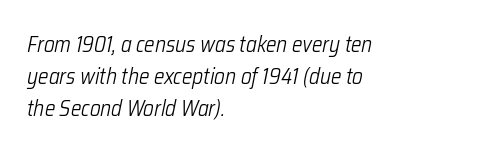
{"italic": "yes", "lean": "right", "slant_degrees": 12, "bold": "no", "underline": "no", "align": "left", "line_spacing": "normal", "line_spacing_ratio": 1.46, "letter_spacing": "normal", "letter_spacing_em": 0.0, "glyph_px": 22}
